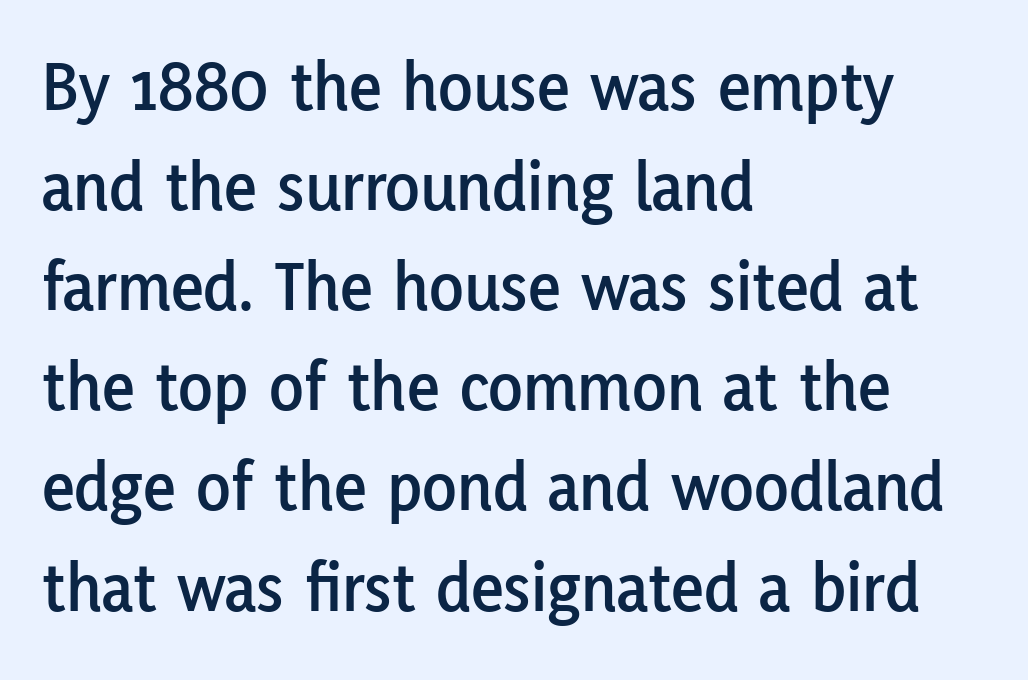
Q: Is the text italic (slanted)? A: No, it is upright.
Q: Is the typeface a serif or a sans-serif typeface? A: Sans-serif.
Q: Is the text underlined? A: No.
Q: How is the paragraph aligned? A: Left-aligned.
Q: Is the spacing between letters normal or unusually wide? A: Normal.
Q: Is the spacing between lines tight, normal or loose? A: Normal.
Q: Width (condensed, normal, or wide)? A: Normal.
Q: Stroke contrast? A: Low.
Q: x-height? A: Medium.
Q: Monospaced? A: No.
